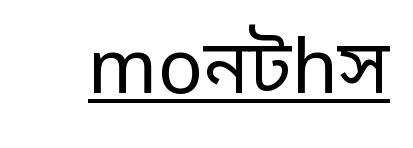
{"serif": "no", "italic": "no", "bold": "no", "weight": "regular", "width": "normal", "stroke_contrast": "low", "x_height": "medium", "monospaced": "no", "underline": "yes", "letter_spacing": "normal", "letter_spacing_em": 0.0, "glyph_px": 75}
